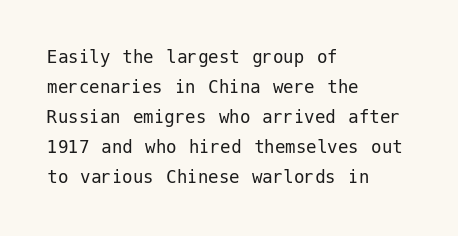
Q: Is the text bold? A: No.
Q: Is the text italic (slanted)? A: No, it is upright.
Q: Is the text underlined? A: No.
Q: How is the paragraph aligned? A: Left-aligned.
Q: Is the spacing between letters normal or unusually wide? A: Normal.
Q: Is the spacing between lines tight, normal or loose? A: Normal.
